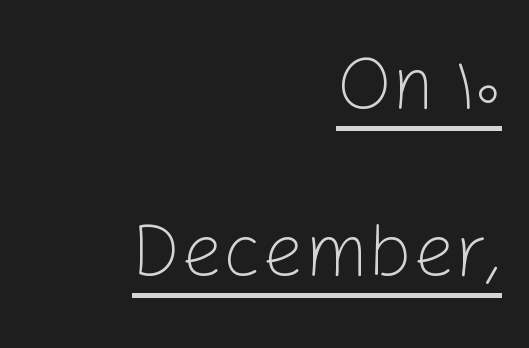
Do the characters align in a grid? No, the font is proportional. The letters sit at their default tracking, neither squeezed nor spread. A typesetter would mark this as roman, not italic. All the whitespace from short lines collects on the left. Caption: face not bold, strokes unweighted. What's the leading like? Stretched, with rows far apart.
